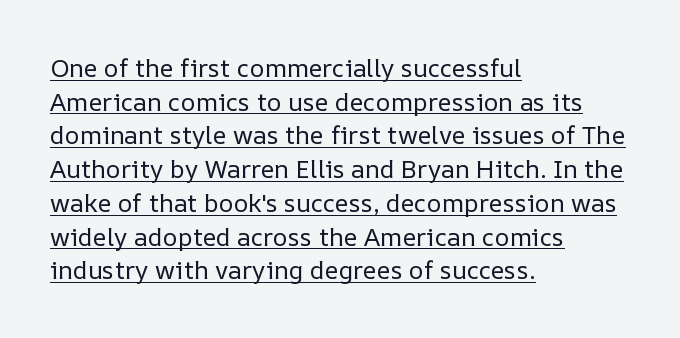
Honestly, the row spacing looks completely unremarkable. In designer terms, the underline attribute is active on this setting. You can tell it's not italic because the verticals are truly vertical. A classic flush-left, rag-right setting is used for this passage. The type is set solid horizontally, with unmodified tracking.
